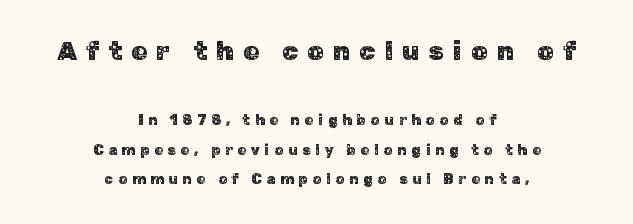
The first block has been scaled up relative to the second. These lines have a slow, spaced-out rhythm from letter to letter. A roman cut, with each character standing at attention. Each line is balanced around a shared central axis. Glance below the letters and you will spot only blank space.
